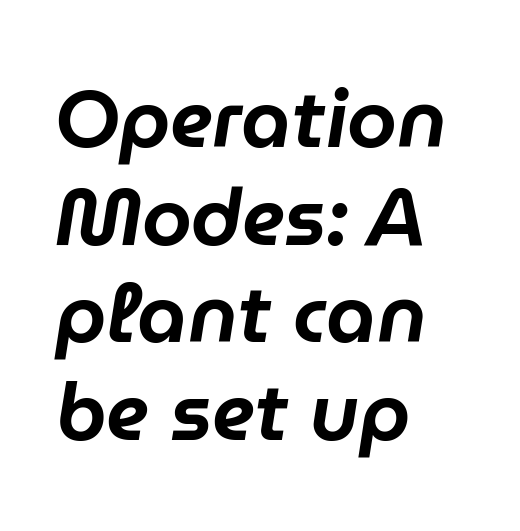
Q: Is the text italic (slanted)? A: Yes, it leans right by about 9 degrees.
Q: Is the text underlined? A: No.
Q: How is the paragraph aligned? A: Left-aligned.
Q: Is the spacing between letters normal or unusually wide? A: Normal.
Q: Width (condensed, normal, or wide)? A: Normal.
Q: Stroke contrast? A: Low.
Q: x-height? A: Medium.
Q: Monospaced? A: No.
